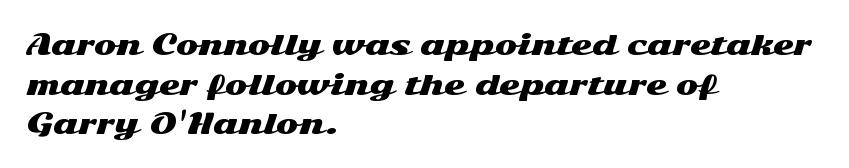
{"underline": "no", "align": "left", "line_spacing": "normal", "line_spacing_ratio": 1.47, "letter_spacing": "normal", "letter_spacing_em": 0.0, "glyph_px": 27}
